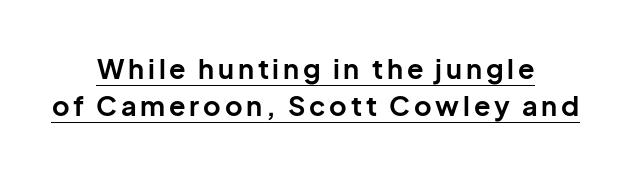
{"italic": "no", "bold": "yes", "underline": "yes", "align": "center", "line_spacing": "normal", "line_spacing_ratio": 1.37, "glyph_px": 27}
